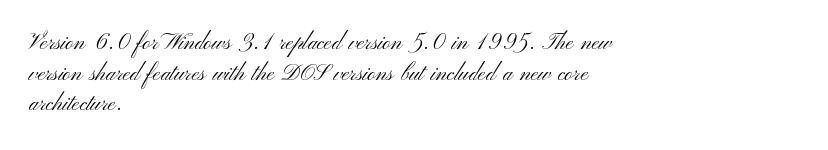
Q: Is the text bold? A: No.
Q: Is the text italic (slanted)? A: Yes.
Q: Is the text underlined? A: No.
Q: How is the paragraph aligned? A: Left-aligned.
Q: Is the spacing between letters normal or unusually wide? A: Normal.
Q: Is the spacing between lines tight, normal or loose? A: Normal.
